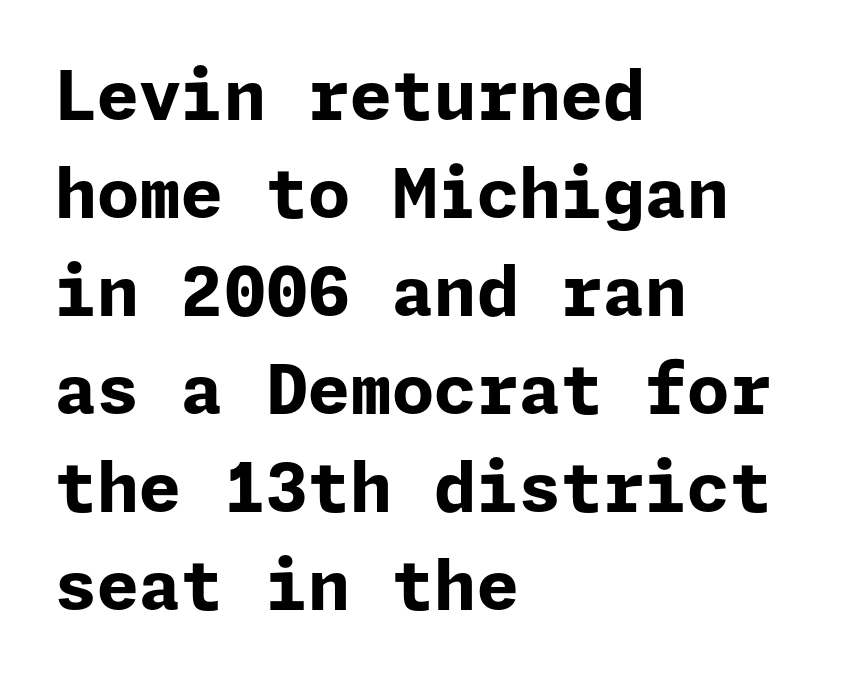
The image shows 68 px bold sans-serif type, upright; set left-aligned, normal line spacing (1.44x), normal letter spacing, not underlined; low stroke contrast and a medium x-height.
